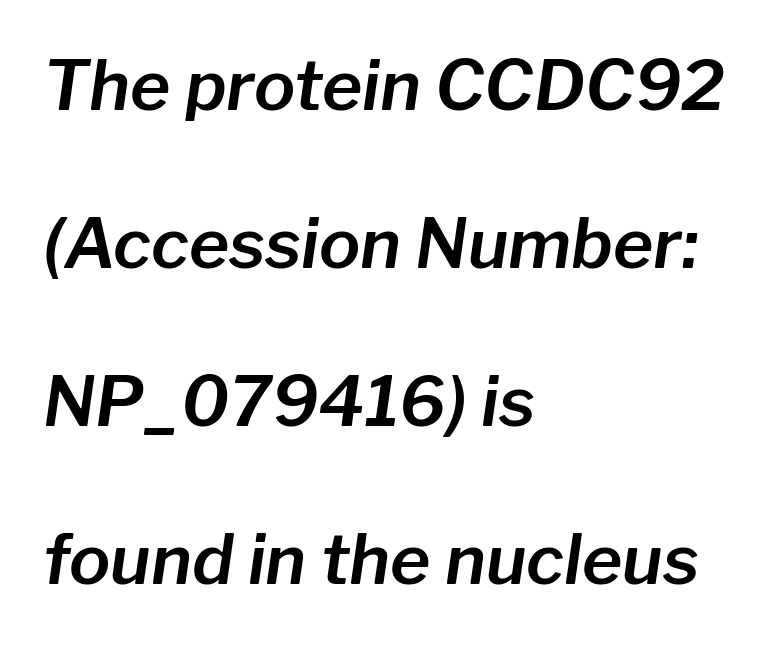
Here the designer chose a conventional face with non-uniform glyph widths. The font's italic variant was chosen for this text. If you measured baseline to baseline, you'd find a long distance. Honestly, the letter spacing is just normal — you wouldn't notice it. Each line starts at the same left margin while the right side varies. Rule under the text: the space is simply empty.
